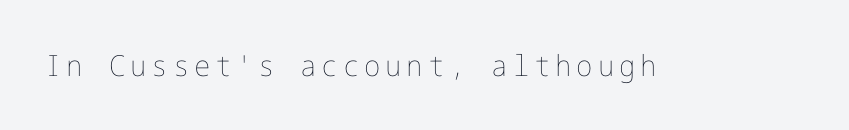
The image shows 29 px thin type, upright; set not underlined; low stroke contrast and a medium x-height.
